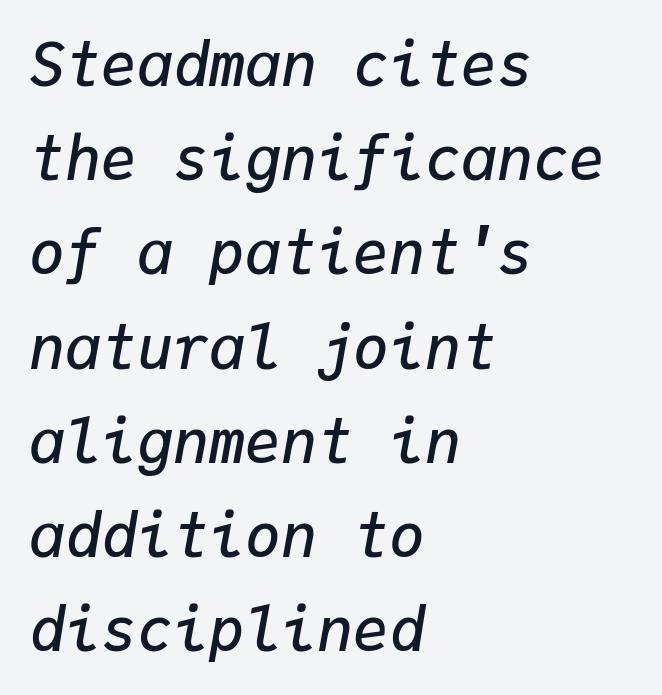
{"italic": "yes", "lean": "right", "slant_degrees": 9, "bold": "semi", "weight": "semibold", "width": "normal", "stroke_contrast": "low", "x_height": "medium", "monospaced": "yes", "underline": "no", "align": "left", "line_spacing": "normal", "line_spacing_ratio": 1.57, "letter_spacing": "normal", "letter_spacing_em": 0.0, "glyph_px": 60}
